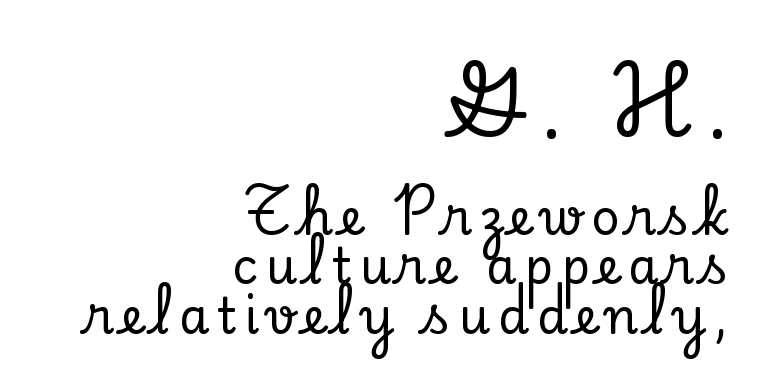
The image shows 74 px serif type, upright; set right-aligned, tight line spacing (1.01x), not underlined; the first (top) block is 1.51x larger; low stroke contrast and a small x-height.
